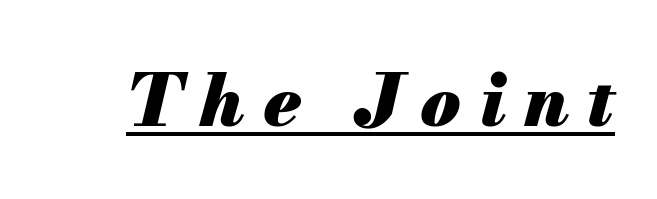
Q: Is the text bold? A: Yes.
Q: Is the text italic (slanted)? A: Yes, it leans right by about 13 degrees.
Q: Is the text underlined? A: Yes.
Q: Is the spacing between letters normal or unusually wide? A: Unusually wide.
Q: Width (condensed, normal, or wide)? A: Normal.
Q: Stroke contrast? A: Medium.
Q: x-height? A: Small.
Q: Monospaced? A: No.
